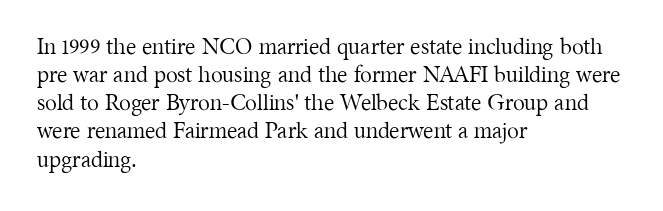
{"italic": "no", "bold": "no", "underline": "no", "align": "left", "line_spacing": "normal", "line_spacing_ratio": 1.28, "letter_spacing": "normal", "letter_spacing_em": 0.0, "glyph_px": 22}
